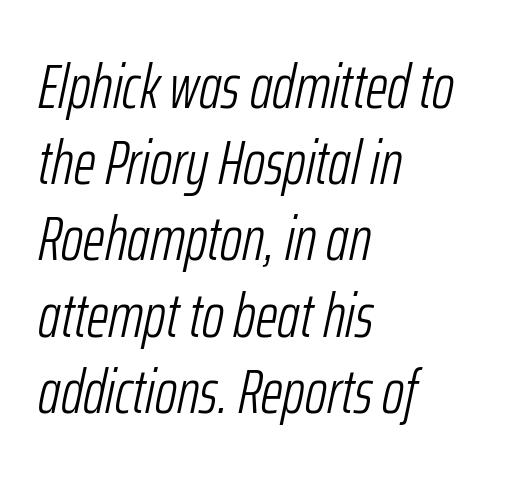
The letters advance in unequal steps, a hallmark of proportional type. The weight tops out at a normal text grade. Characters follow at the spacing the type designer built in. Slant detected: the letters are inclined. Leftover space on each line is placed entirely after the last word. The strip under each line holds only bare page.
